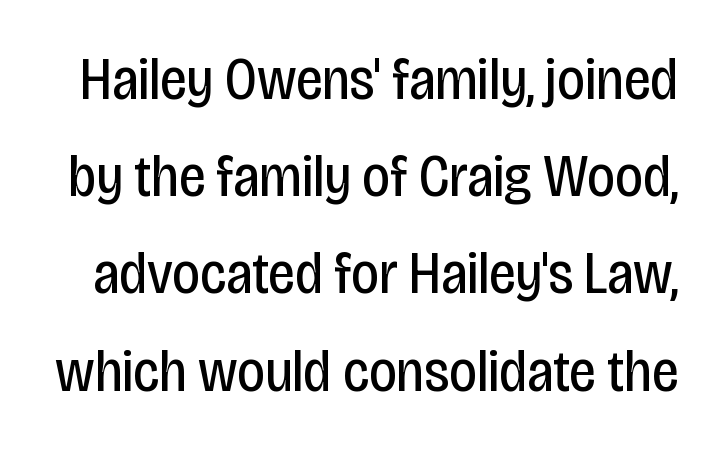
The letterforms sit at book weight or below. Serif or sans? Sans — the stroke terminals are bare. The face used here is proportionally spaced, like ordinary book or web type. The foot of each line stays bare and open. The passage shown stacks its lines at a standard gap. This is roman type, the default non-slanted kind.
